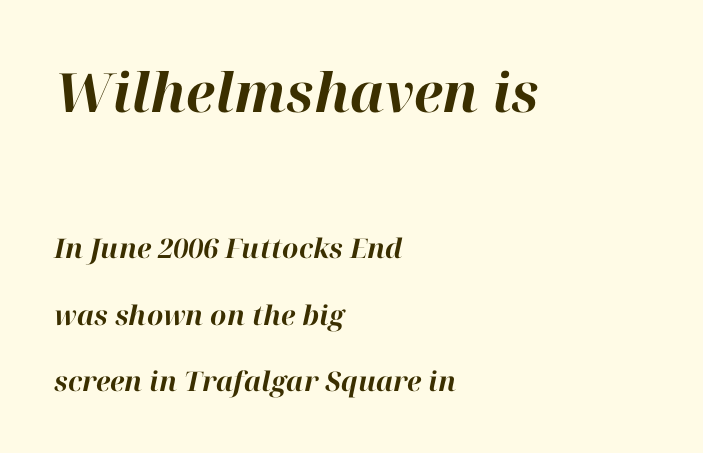
The image shows 54 px bold type, italic (leaning right); set left-aligned, loose line spacing (2.45x), normal letter spacing, not underlined; the first (top) block is 2.0x larger; high stroke contrast and a medium x-height.
